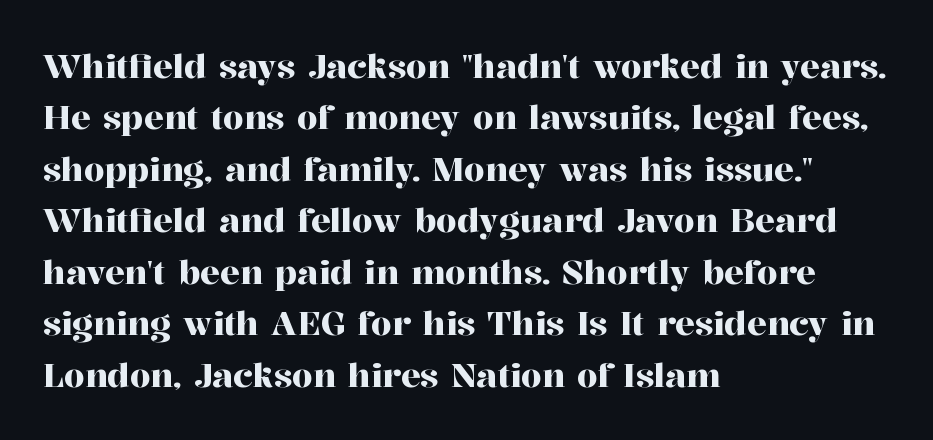
The image shows 33 px serif type, upright; set left-aligned, normal line spacing (1.56x), normal letter spacing, not underlined; high stroke contrast and a medium x-height.
